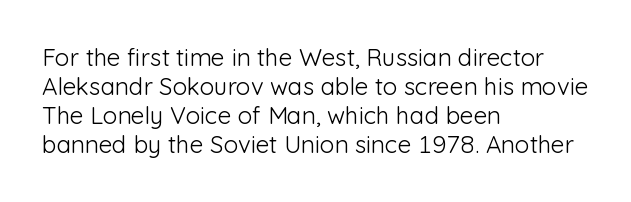
{"italic": "no", "bold": "no", "underline": "no", "align": "left", "line_spacing_ratio": 1.21, "letter_spacing": "normal", "letter_spacing_em": 0.0, "glyph_px": 24}
